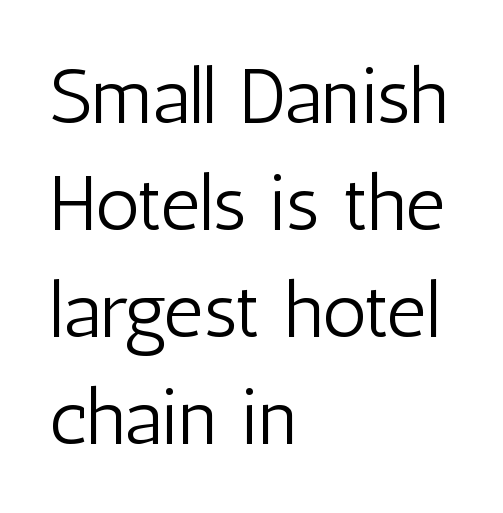
Letterform terminals end flat and unadorned throughout the passage. Beneath every word, the page is bare. Spacing between characters is what you'd get straight out of the box. Stems and bowls with no extra thickness — not bold.
